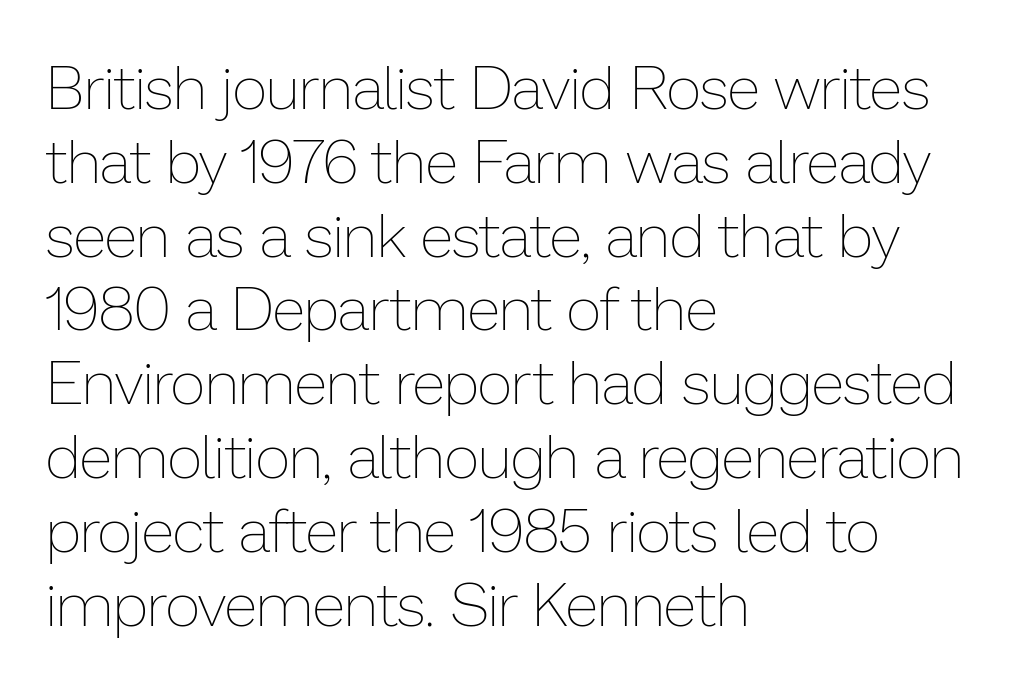
The image shows 61 px thin type, upright; set left-aligned, line spacing 1.21x, normal letter spacing, not underlined; low stroke contrast and a medium x-height.
